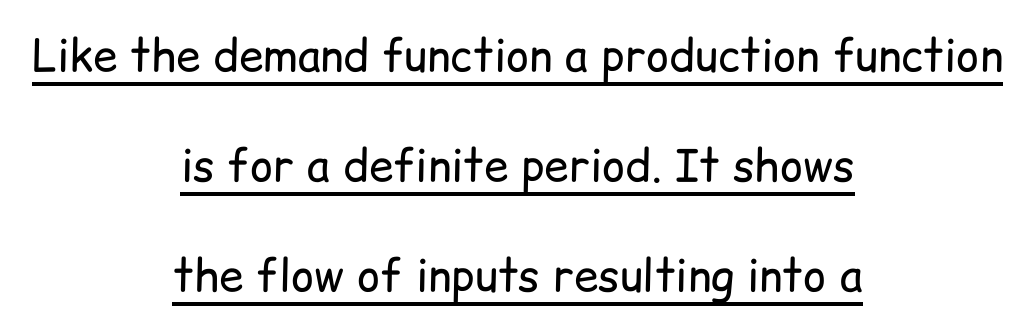
Q: Is the text bold? A: No.
Q: Is the text italic (slanted)? A: No, it is upright.
Q: Is the typeface a serif or a sans-serif typeface? A: Sans-serif.
Q: Is the text underlined? A: Yes.
Q: How is the paragraph aligned? A: Centered.
Q: Is the spacing between letters normal or unusually wide? A: Normal.
Q: Is the spacing between lines tight, normal or loose? A: Loose.
Q: Width (condensed, normal, or wide)? A: Normal.
Q: Stroke contrast? A: Low.
Q: x-height? A: Medium.
Q: Monospaced? A: No.
